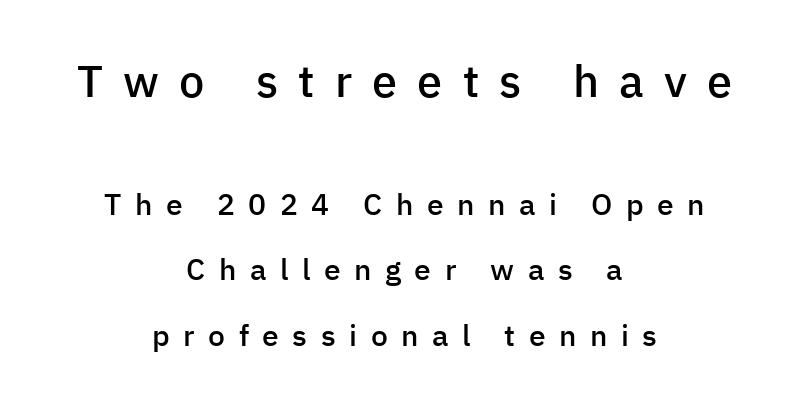
You can tell it's not italic because the verticals are truly vertical. Reading top to bottom, the characters get smaller at the block break. Proportional: the letters do not fall into vertical columns. The foot of each line stays bare and open. Inter-character spacing is expanded well beyond the font's built-in metrics.
